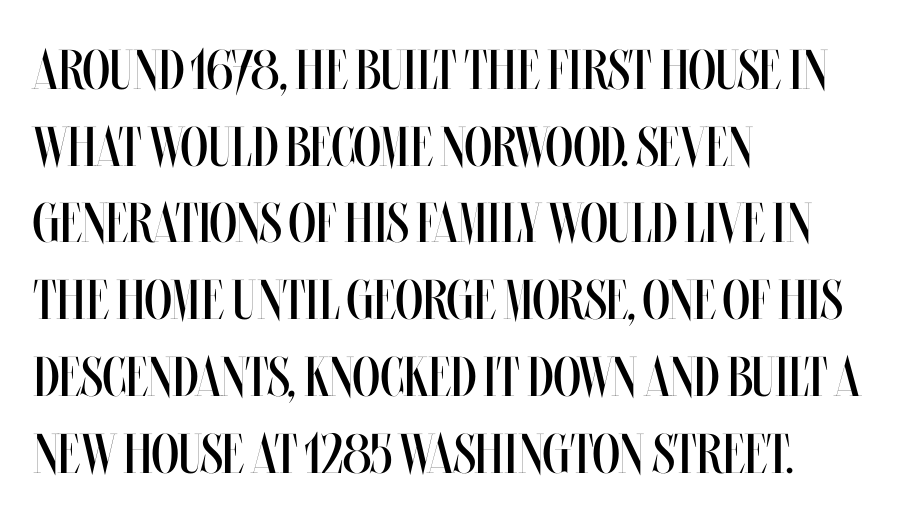
The image shows 56 px regular-weight, condensed type, upright; set left-aligned, normal line spacing (1.37x), normal letter spacing, not underlined; medium stroke contrast and a large x-height.
